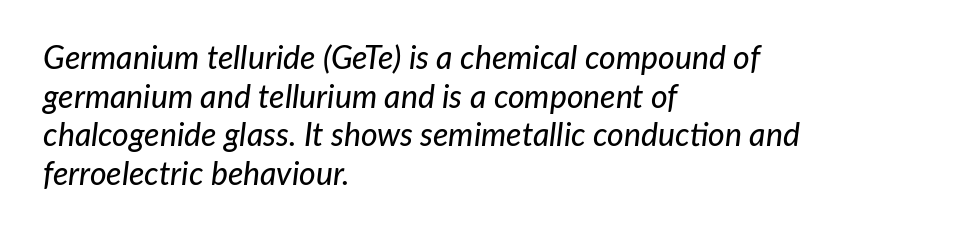
The image shows 32 px text type, italic (leaning right); set left-aligned, line spacing 1.21x, normal letter spacing, not underlined; low stroke contrast and a medium x-height.
